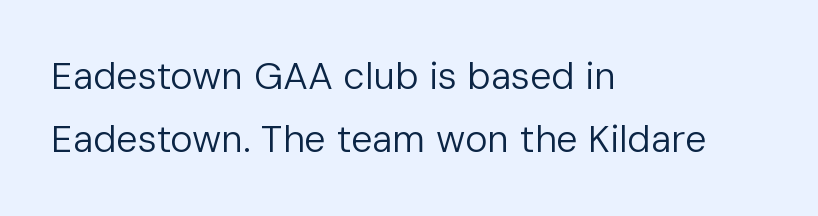
{"serif": "no", "italic": "no", "bold": "no", "weight": "regular", "width": "normal", "stroke_contrast": "low", "x_height": "medium", "monospaced": "no", "underline": "no", "align": "left", "line_spacing": "normal", "line_spacing_ratio": 1.67, "letter_spacing": "normal", "letter_spacing_em": 0.0, "glyph_px": 38}
